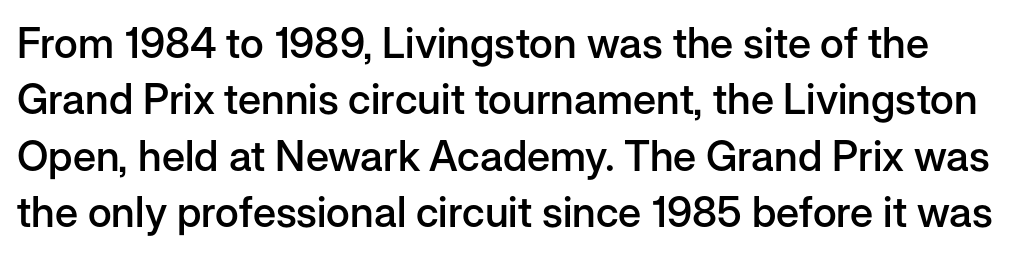
The line-height multiplier appears to be the usual default. Do the characters align in a grid? No, the font is proportional. The letterforms sit shoulder to shoulder at normal distance. Each letter's strokes conclude bluntly, with no projecting serifs. Stems and bowls a touch heavier than normal — semibold.
